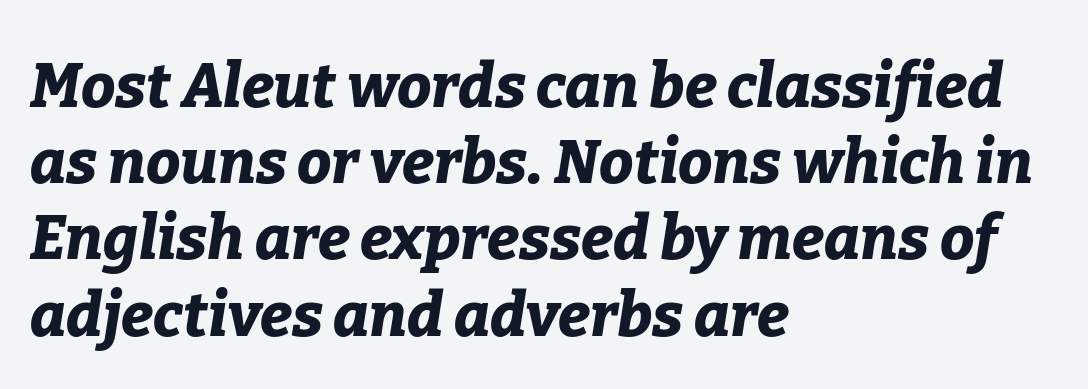
Q: Is the text bold? A: Yes.
Q: Is the text italic (slanted)? A: Yes, it leans right by about 9 degrees.
Q: Is the text underlined? A: No.
Q: How is the paragraph aligned? A: Left-aligned.
Q: Is the spacing between letters normal or unusually wide? A: Normal.
Q: Is the spacing between lines tight, normal or loose? A: Normal.
Q: Width (condensed, normal, or wide)? A: Normal.
Q: Stroke contrast? A: Low.
Q: x-height? A: Medium.
Q: Monospaced? A: No.
